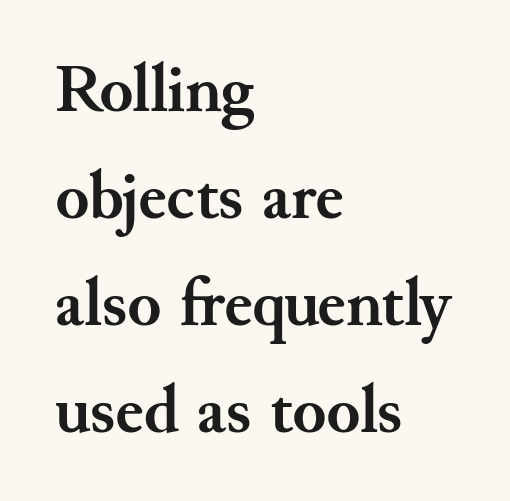
{"serif": "yes", "italic": "no", "bold": "yes", "weight": "semibold", "width": "normal", "stroke_contrast": "medium", "x_height": "small", "monospaced": "no", "underline": "no", "align": "left", "line_spacing": "normal", "line_spacing_ratio": 1.55, "letter_spacing": "normal", "letter_spacing_em": 0.0, "glyph_px": 69}
